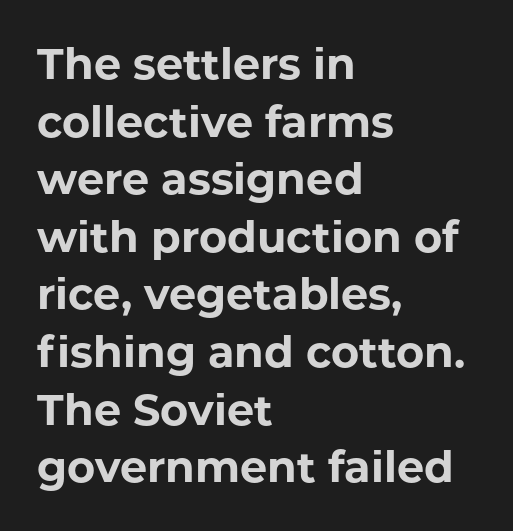
{"serif": "no", "italic": "no", "bold": "yes", "weight": "bold", "width": "normal", "stroke_contrast": "low", "x_height": "medium", "monospaced": "no", "underline": "no", "align": "left", "line_spacing": "normal", "line_spacing_ratio": 1.34, "letter_spacing": "normal", "letter_spacing_em": 0.0, "glyph_px": 43}
